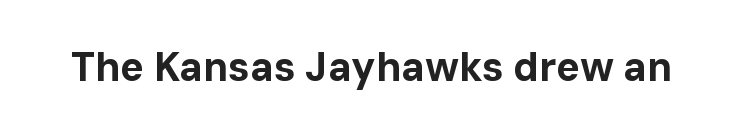
{"serif": "no", "italic": "no", "bold": "yes", "weight": "bold", "width": "normal", "stroke_contrast": "low", "x_height": "medium", "monospaced": "no", "underline": "no", "letter_spacing": "normal", "letter_spacing_em": 0.0, "glyph_px": 40}
